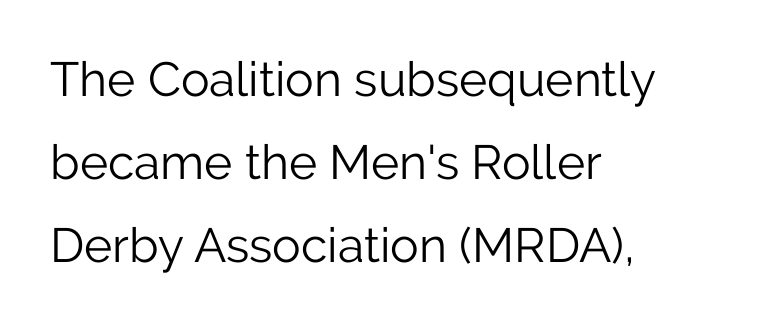
Q: Is the text bold? A: No.
Q: Is the text italic (slanted)? A: No, it is upright.
Q: Is the typeface a serif or a sans-serif typeface? A: Sans-serif.
Q: Is the text underlined? A: No.
Q: How is the paragraph aligned? A: Left-aligned.
Q: Is the spacing between letters normal or unusually wide? A: Normal.
Q: Width (condensed, normal, or wide)? A: Normal.
Q: Stroke contrast? A: Low.
Q: x-height? A: Medium.
Q: Monospaced? A: No.
